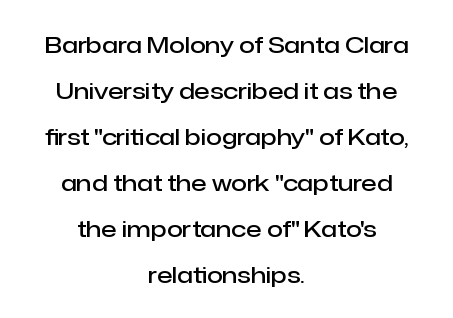
These lines stack symmetrically, like a column narrowing and widening about its center. A great deal of white space separates one row of letters from the next. The glyphs are unaccompanied by any horizontal stroke below them. Glyph-to-glyph distance matches everyday printed text. The letters stand upright; this is a roman face. A semibold gives these letters moderate extra thickness, short of bold.
